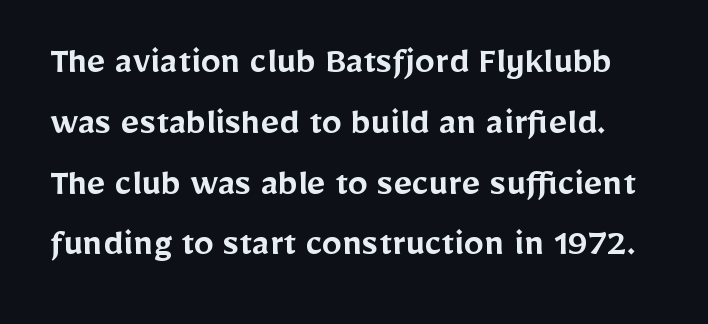
{"serif": "no", "italic": "no", "bold": "semi", "weight": "semibold", "width": "normal", "stroke_contrast": "low", "x_height": "medium", "monospaced": "no", "underline": "no", "line_spacing": "normal", "line_spacing_ratio": 1.52, "letter_spacing": "normal", "letter_spacing_em": 0.0, "glyph_px": 40}
